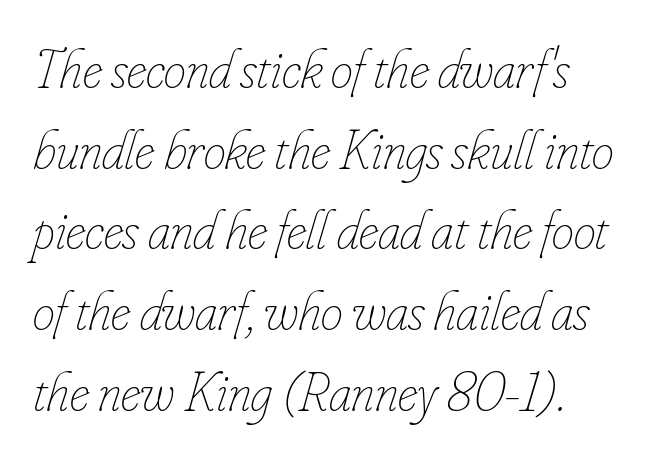
Q: Is the text bold? A: No.
Q: Is the text italic (slanted)? A: Yes, it leans right by about 16 degrees.
Q: Is the text underlined? A: No.
Q: Is the spacing between letters normal or unusually wide? A: Normal.
Q: Is the spacing between lines tight, normal or loose? A: Normal.
Q: Width (condensed, normal, or wide)? A: Condensed.
Q: Stroke contrast? A: Low.
Q: x-height? A: Small.
Q: Monospaced? A: No.
